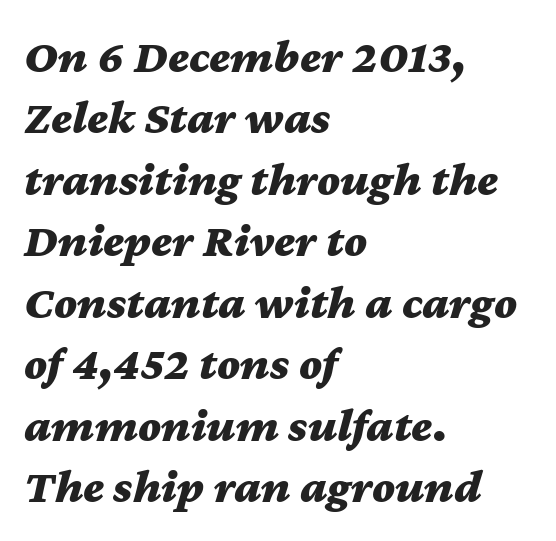
The image shows 48 px bold, wide type, italic (leaning right); set left-aligned, normal line spacing (1.28x), normal letter spacing, not underlined; medium stroke contrast and a medium x-height.
